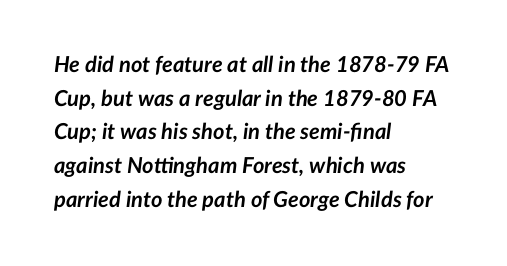
The image shows 22 px bold type, italic (leaning right); set left-aligned, normal line spacing (1.53x), normal letter spacing, not underlined.
